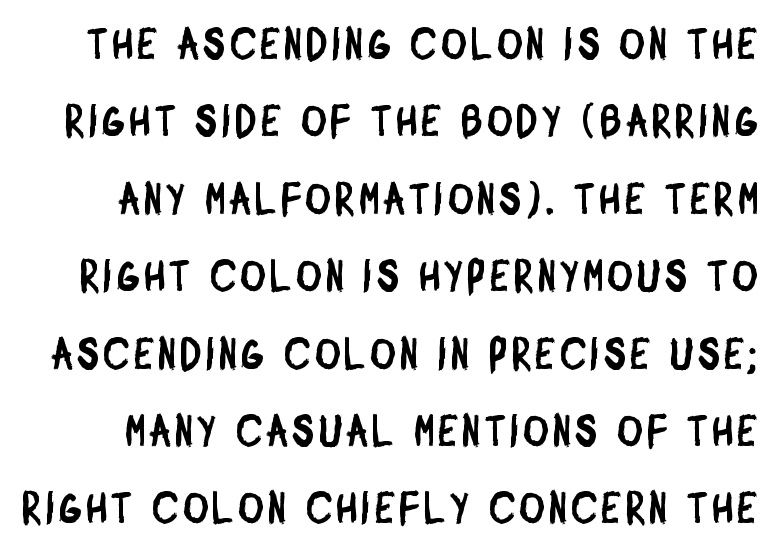
Q: Is the typeface a serif or a sans-serif typeface? A: Sans-serif.
Q: Is the text underlined? A: No.
Q: Width (condensed, normal, or wide)? A: Condensed.
Q: Stroke contrast? A: Low.
Q: x-height? A: Large.
Q: Monospaced? A: No.
